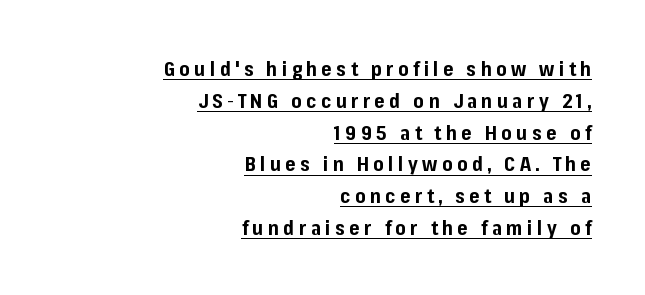
Q: Is the text bold? A: Yes.
Q: Is the text italic (slanted)? A: No, it is upright.
Q: Is the text underlined? A: Yes.
Q: How is the paragraph aligned? A: Right-aligned.
Q: Is the spacing between letters normal or unusually wide? A: Unusually wide.
Q: Is the spacing between lines tight, normal or loose? A: Normal.
